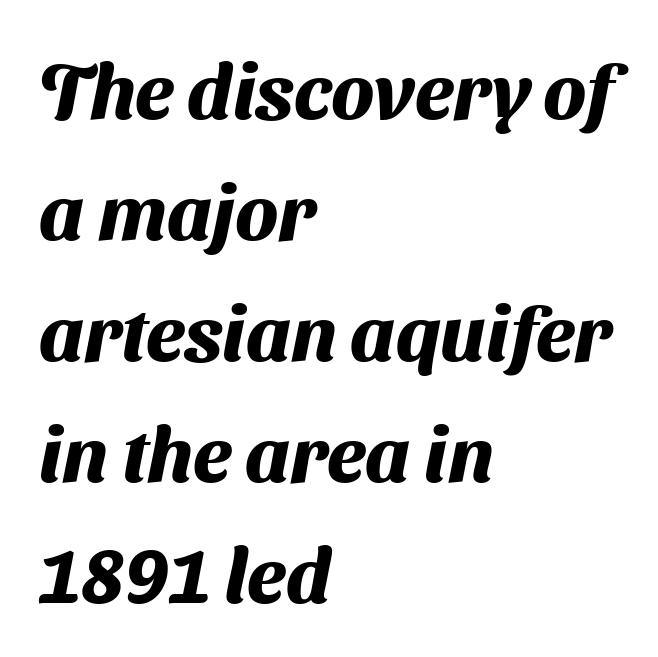
The image shows 78 px heavy sans-serif type; set left-aligned, normal line spacing (1.55x), normal letter spacing, not underlined; medium stroke contrast and a medium x-height.
